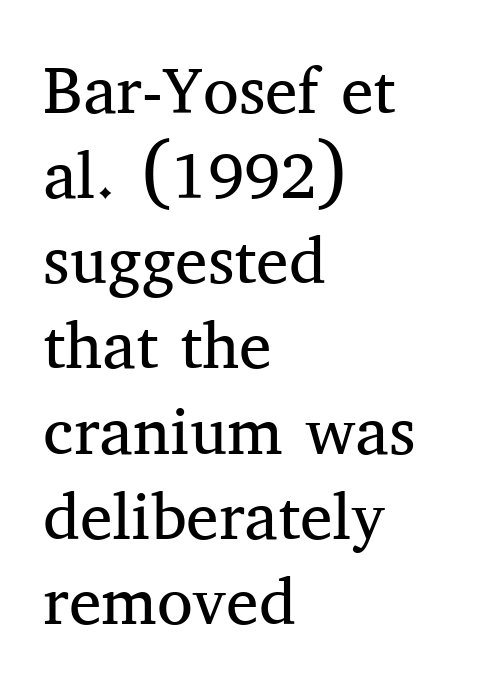
{"serif": "yes", "italic": "no", "bold": "no", "weight": "regular", "width": "normal", "stroke_contrast": "medium", "x_height": "medium", "monospaced": "no", "underline": "no", "align": "left", "line_spacing": "normal", "line_spacing_ratio": 1.31, "letter_spacing": "normal", "letter_spacing_em": 0.0, "glyph_px": 65}
